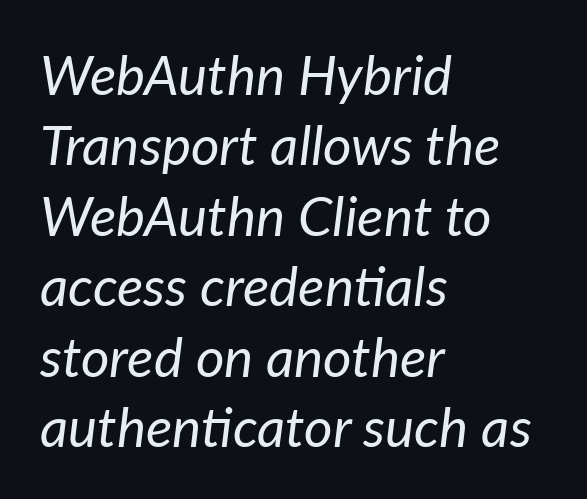
The block of text has a typical density, with ordinary space between rows. The typesetting does not lean heavy: it is not bold. The letters sit at their default tracking, neither squeezed nor spread. A classic flush-left, rag-right setting is used for this passage. Here the designer chose a conventional face with non-uniform glyph widths.
